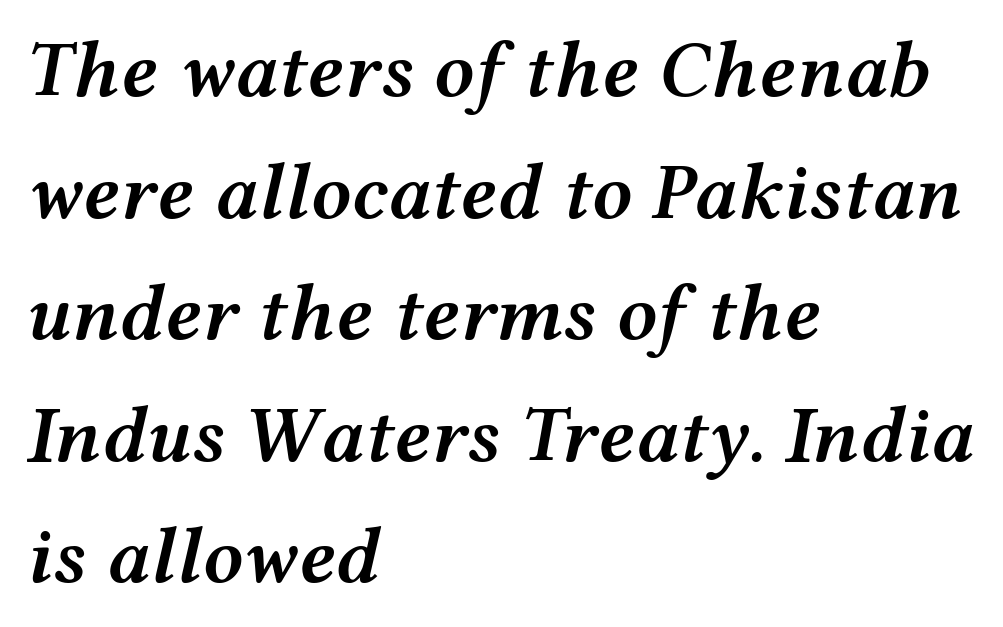
The image shows 80 px semibold, wide type, italic (leaning right); set left-aligned, normal line spacing (1.52x), normal letter spacing, not underlined; medium stroke contrast and a medium x-height.
